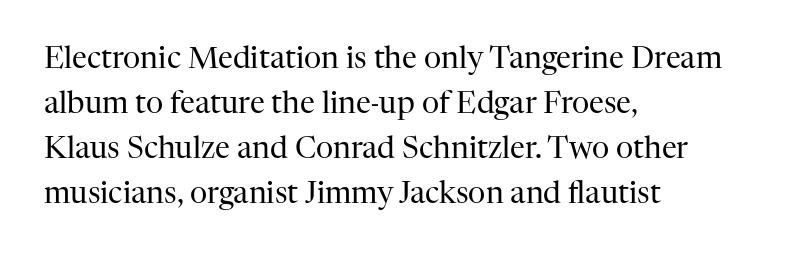
{"serif": "yes", "italic": "no", "bold": "no", "weight": "regular", "width": "normal", "stroke_contrast": "high", "x_height": "medium", "monospaced": "no", "underline": "no", "align": "left", "line_spacing": "normal", "line_spacing_ratio": 1.5, "letter_spacing": "normal", "letter_spacing_em": 0.0, "glyph_px": 30}
